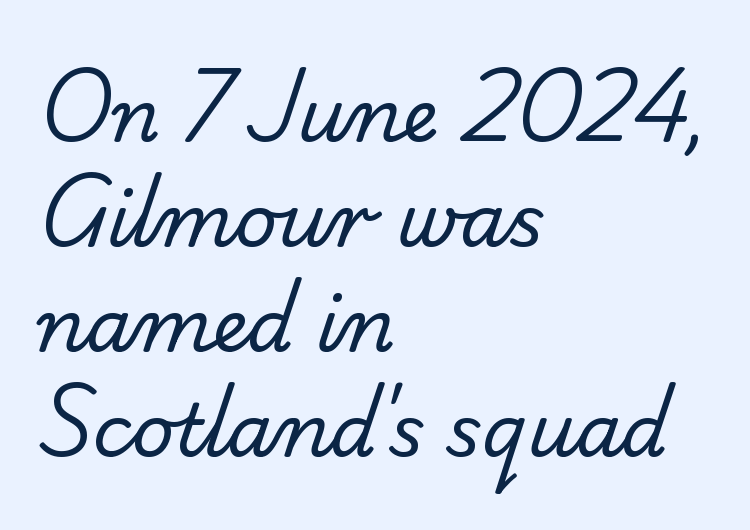
The rag falls on the right side of this text block. The weight would be labelled regular, book, light, or lighter still. Descender tails drop into unmarked territory. A typesetter would call this proportional, since set widths differ per character.
